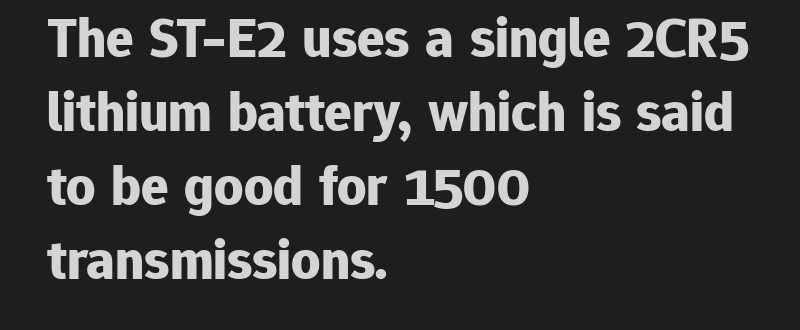
The image shows 57 px bold sans-serif type, upright; set left-aligned, normal line spacing (1.3x), normal letter spacing, not underlined; low stroke contrast and a medium x-height.
